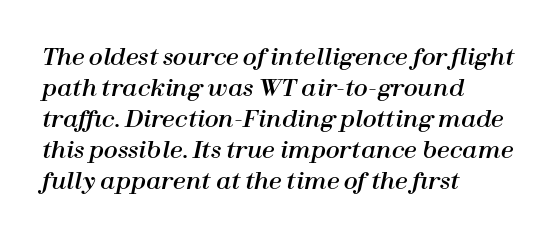
Q: Is the text italic (slanted)? A: Yes, it leans right by about 12 degrees.
Q: Is the text underlined? A: No.
Q: How is the paragraph aligned? A: Left-aligned.
Q: Is the spacing between letters normal or unusually wide? A: Normal.
Q: Is the spacing between lines tight, normal or loose? A: Normal.
